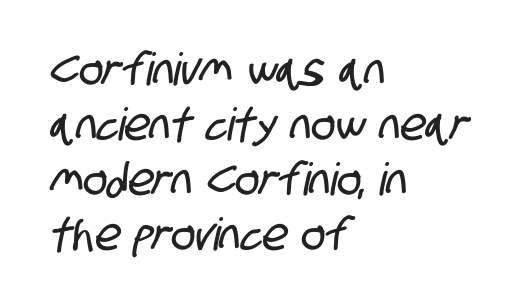
The letters sit at their default tracking, neither squeezed nor spread. Horizontally, the lines are justified to the leading edge only. Is this a sans? Yes — the strokes have no serifs. The area under the type is left untouched.
